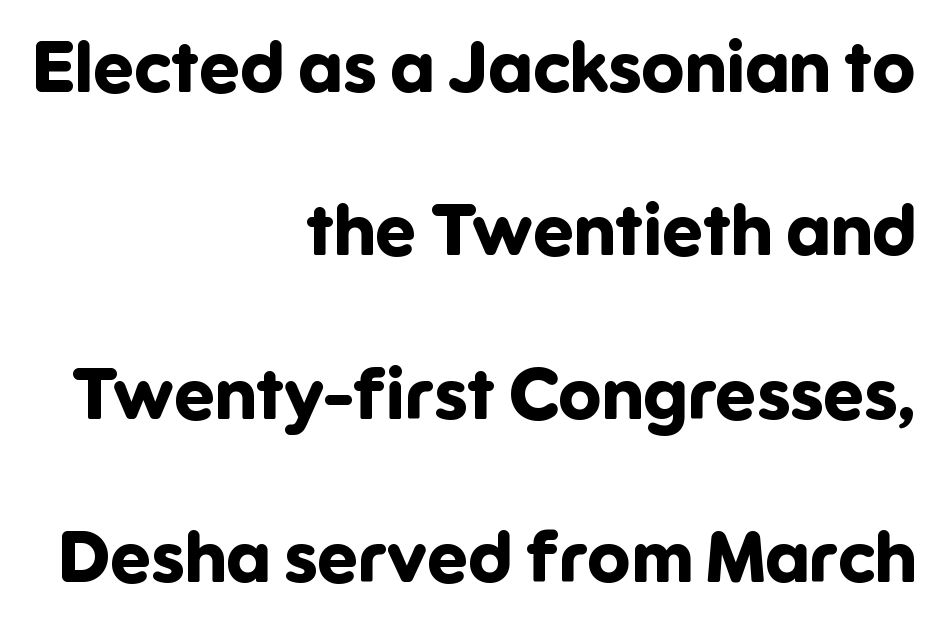
The image shows 72 px bold sans-serif type, upright; set right-aligned, loose line spacing (2.27x), normal letter spacing, not underlined; low stroke contrast and a medium x-height.
